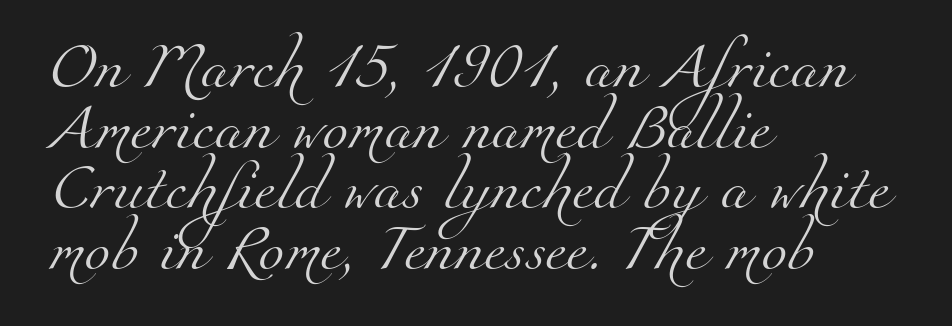
Q: Is the text bold? A: No.
Q: Is the typeface a serif or a sans-serif typeface? A: Serif.
Q: Is the text underlined? A: No.
Q: How is the paragraph aligned? A: Left-aligned.
Q: Is the spacing between letters normal or unusually wide? A: Normal.
Q: Is the spacing between lines tight, normal or loose? A: Normal.
Q: Width (condensed, normal, or wide)? A: Normal.
Q: Stroke contrast? A: Medium.
Q: x-height? A: Small.
Q: Monospaced? A: No.
